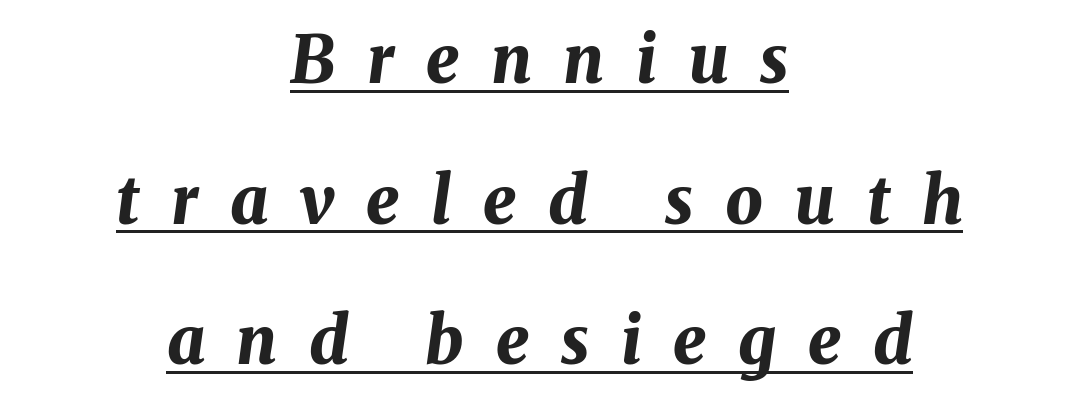
The rendering inserts visible extra space after every character. Is this a fixed-width face? No — the glyphs have proportional, varying widths. The font is running at its bold setting. The leading is generous, giving the passage an open texture.
